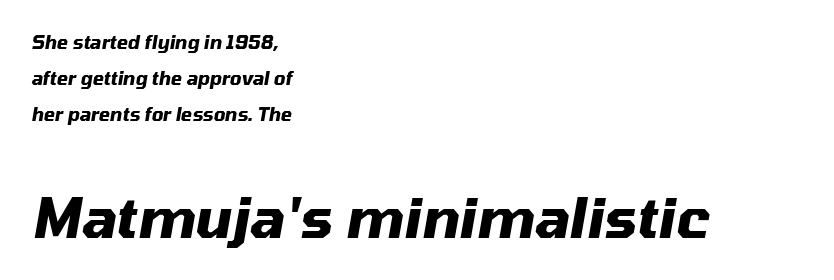
This rendering uses left alignment, leaving the right contour irregular. What stands out about the letter spacing? Nothing — it is the standard amount. This is oblique type, the kind used for emphasis or titles. A bare baseline throughout the passage.
